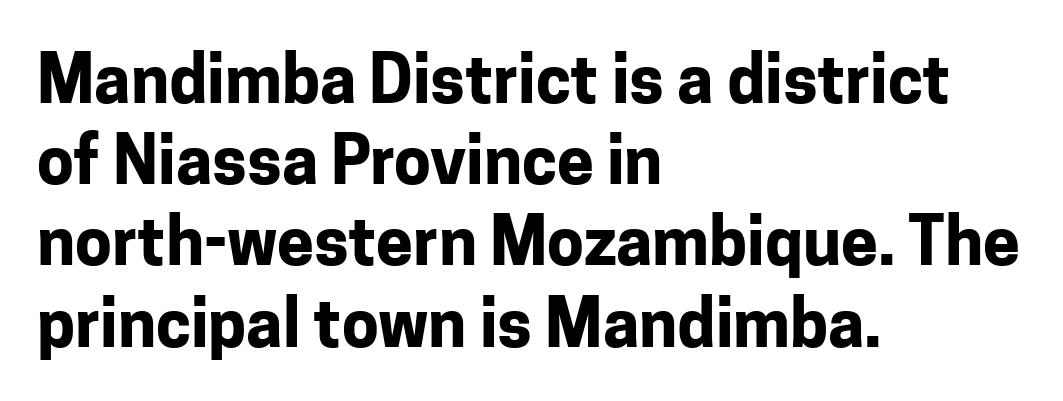
These lines were composed using upright roman letters. The face used here is proportionally spaced, like ordinary book or web type. Thick stems and heavy bowls — unmistakably bold. There is no visible air inserted between adjacent glyphs.
